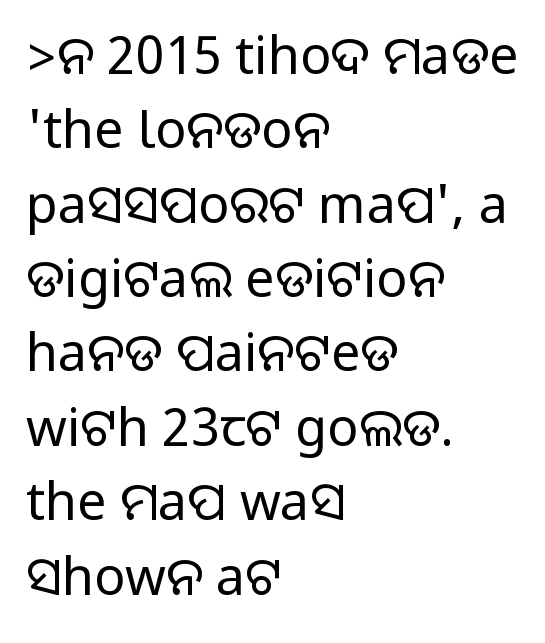
Q: Is the text italic (slanted)? A: No, it is upright.
Q: Is the typeface a serif or a sans-serif typeface? A: Sans-serif.
Q: Is the text underlined? A: No.
Q: How is the paragraph aligned? A: Left-aligned.
Q: Is the spacing between letters normal or unusually wide? A: Normal.
Q: Is the spacing between lines tight, normal or loose? A: Normal.
Q: Width (condensed, normal, or wide)? A: Normal.
Q: Stroke contrast? A: Medium.
Q: Monospaced? A: No.
